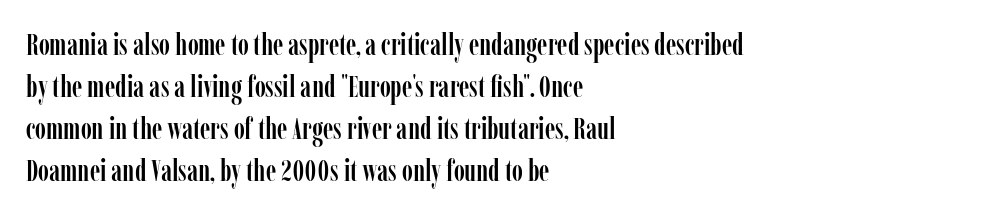
{"serif": "yes", "italic": "no", "width": "condensed", "stroke_contrast": "low", "x_height": "medium", "monospaced": "no", "underline": "no", "align": "left", "line_spacing": "normal", "line_spacing_ratio": 1.4, "letter_spacing": "normal", "letter_spacing_em": 0.0, "glyph_px": 30}
